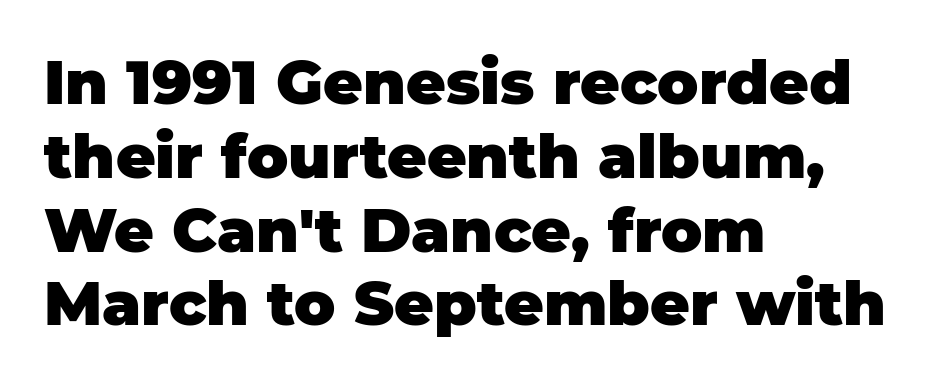
Q: Is the text bold? A: Yes.
Q: Is the text italic (slanted)? A: No, it is upright.
Q: Is the typeface a serif or a sans-serif typeface? A: Sans-serif.
Q: Is the text underlined? A: No.
Q: How is the paragraph aligned? A: Left-aligned.
Q: Is the spacing between letters normal or unusually wide? A: Normal.
Q: Width (condensed, normal, or wide)? A: Normal.
Q: Stroke contrast? A: Low.
Q: x-height? A: Large.
Q: Monospaced? A: No.
